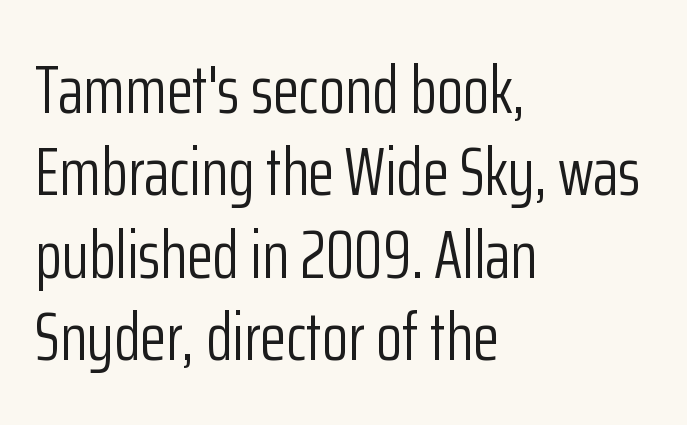
Stems and bowls with no extra thickness — not bold. The characters display no serif detailing; their extremities are plain. Characters follow at the spacing the type designer built in. Casual observation: everything's shoved over to the left. The passage shown is typed in a proportional face where columns would drift. Every stem runs plumb, perpendicular to the baseline.
